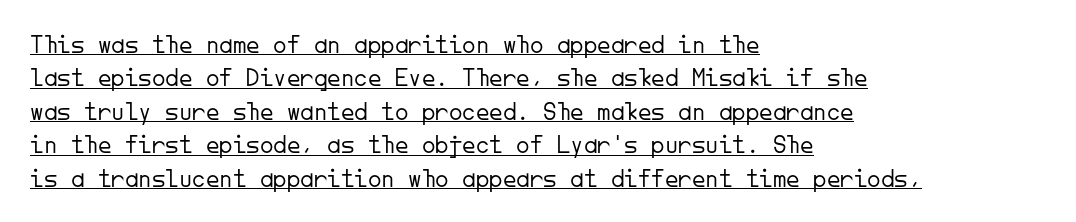
The image shows 27 px text type, upright; set left-aligned, line spacing 1.24x, normal letter spacing, underlined.
